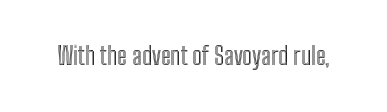
{"italic": "no", "underline": "no", "letter_spacing": "normal", "letter_spacing_em": 0.0, "glyph_px": 24}
